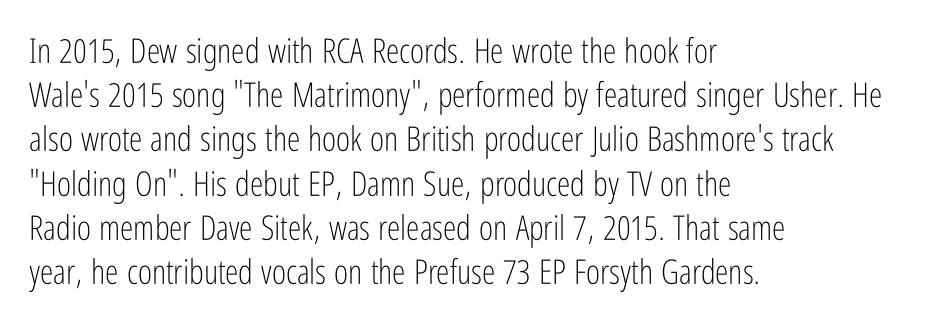
The image shows 34 px light, condensed sans-serif type, upright; set left-aligned, normal line spacing (1.3x), normal letter spacing, not underlined; low stroke contrast and a medium x-height.
